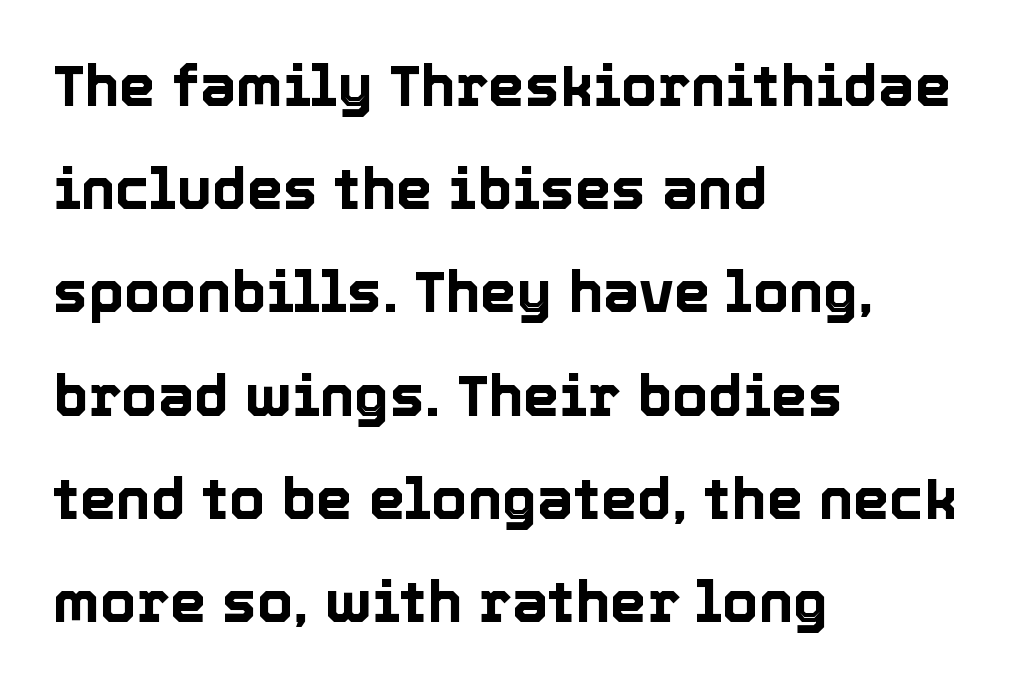
Q: Is the text italic (slanted)? A: No, it is upright.
Q: Is the text underlined? A: No.
Q: How is the paragraph aligned? A: Left-aligned.
Q: Is the spacing between letters normal or unusually wide? A: Normal.
Q: Width (condensed, normal, or wide)? A: Normal.
Q: x-height? A: Medium.
Q: Monospaced? A: No.
